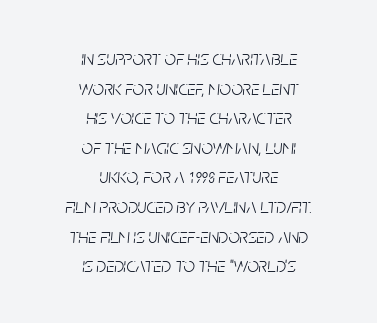
The image shows 20 px text type, italic (leaning right); set centered, normal line spacing (1.48x), normal letter spacing, not underlined.
